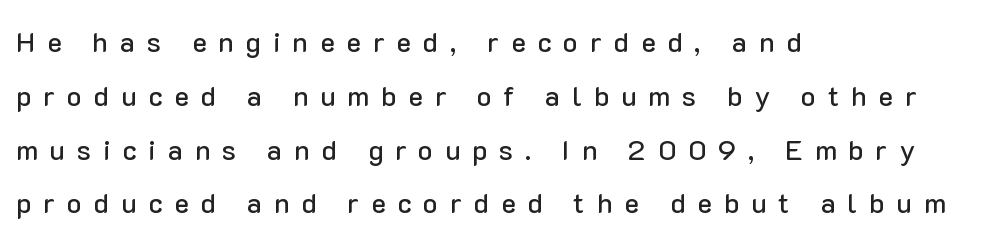
Q: Is the text italic (slanted)? A: No, it is upright.
Q: Is the typeface a serif or a sans-serif typeface? A: Sans-serif.
Q: Is the text underlined? A: No.
Q: How is the paragraph aligned? A: Left-aligned.
Q: Is the spacing between letters normal or unusually wide? A: Unusually wide.
Q: Is the spacing between lines tight, normal or loose? A: Loose.
Q: Width (condensed, normal, or wide)? A: Normal.
Q: Stroke contrast? A: Low.
Q: x-height? A: Medium.
Q: Monospaced? A: No.
